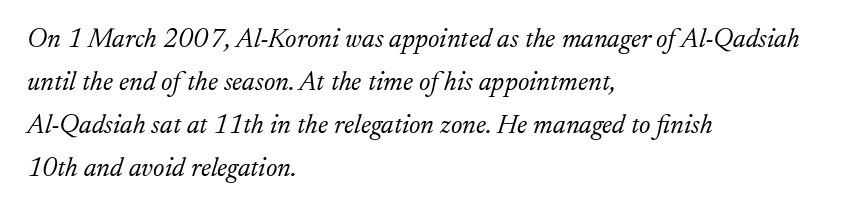
The line-height multiplier appears to be the usual default. Default kerning and tracking; the words read as compact shapes. The rag falls on the right side of this text block. The font's italic variant was chosen for this text.
